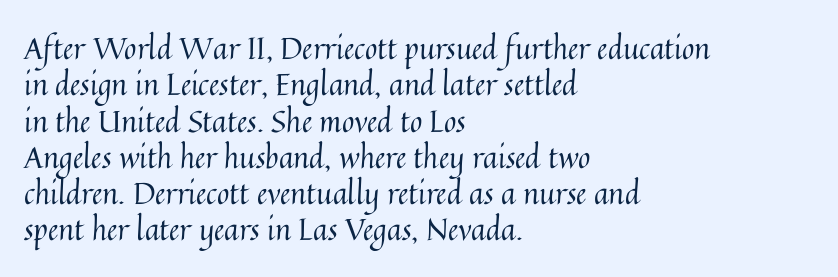
The image shows 30 px regular-weight type; set left-aligned, line spacing 1.21x, normal letter spacing, not underlined; medium stroke contrast and a medium x-height.
